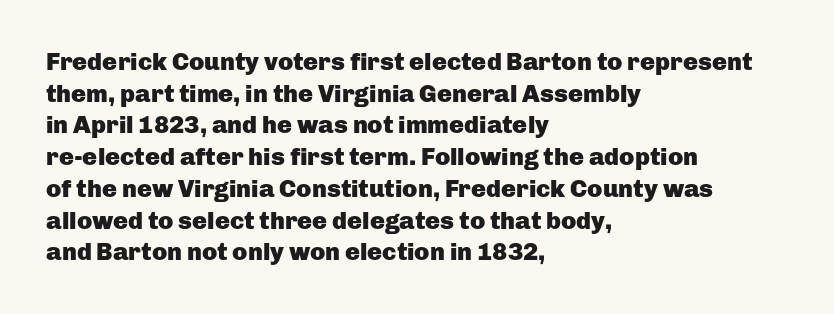
Short and long lines alike share a common starting point at left. The vertical gap from one line to the next is medium. Does the lettering tilt? It doesn't — this is upright. Underline: absent. The tracking reads as untouched default to a designer's eye. Chunky letters — that's bold for sure.
